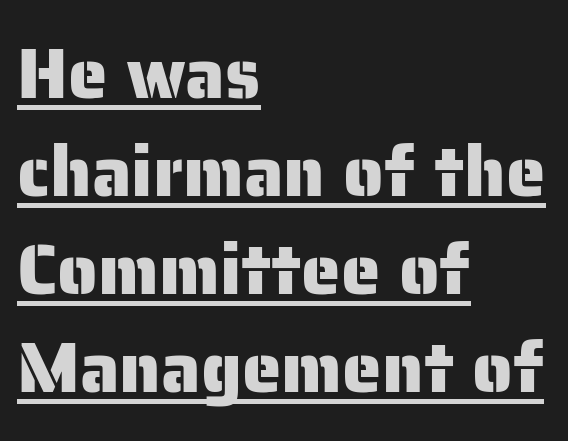
Line beginnings align vertically; line endings do not. Is this a sans? Yes — the strokes have no serifs. Inter-character spacing is left at the font's built-in metrics. The letters advance in unequal steps, a hallmark of proportional type.
